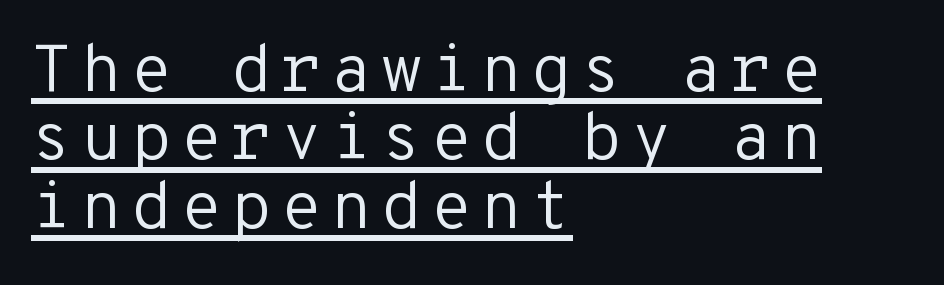
The passage is arranged the way most books set body copy — flush left. Tightly led — the rows are bunched. The letters stand upright; this is a roman face. The letters carry no serifs — their stems end cleanly without finishing strokes. The font sits on the lighter half of the weight spectrum, regular included. The string is rendered with underlining switched on.
